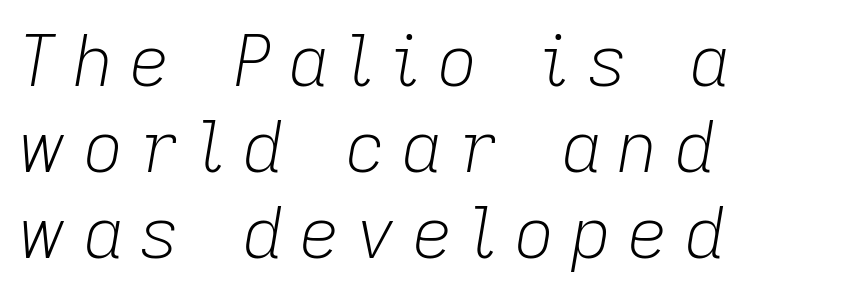
Inter-character spacing is expanded well beyond the font's built-in metrics. Emphasis-style slanted type is in use. These lines are rendered in a variable-pitch font. Layout note: lines flush left. Stroke thickness stays within the range of a standard reading face or lighter. Type without underlining.
